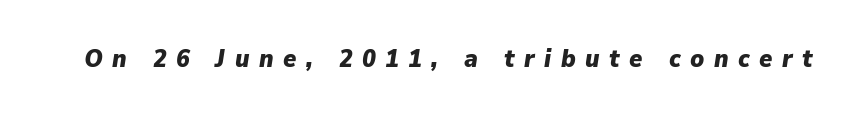
The string is rendered with underlining switched off. Set as a true bold cut, around the 700 mark. The horizontal fit of the characters is loose and conspicuously gappy. Tall strokes in this sample are angled rather than plumb.
